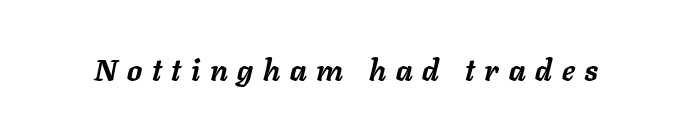
{"italic": "yes", "lean": "right", "slant_degrees": 11, "bold": "yes", "weight": "semibold", "width": "normal", "stroke_contrast": "low", "x_height": "medium", "monospaced": "no", "underline": "no", "letter_spacing": "wide", "letter_spacing_em": 0.33, "glyph_px": 30}
